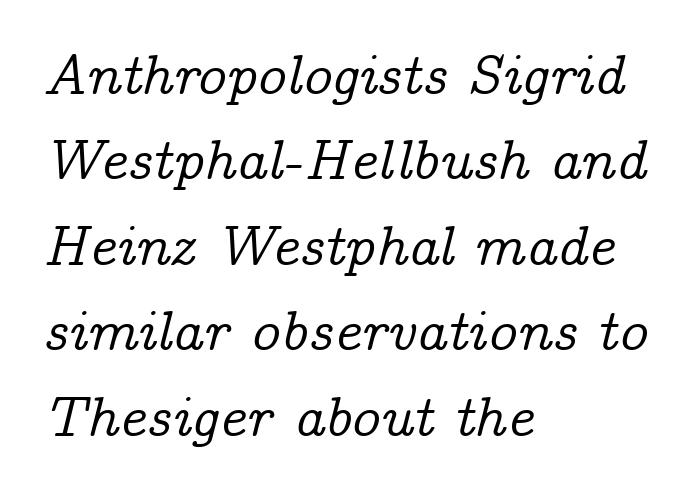
The image shows 57 px serif type, italic (leaning right); set left-aligned, normal line spacing (1.5x), normal letter spacing, not underlined; low stroke contrast and a medium x-height.
